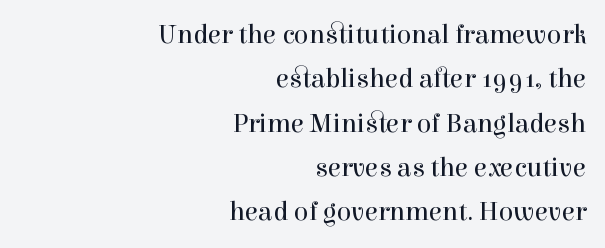
The image shows 27 px text type, upright; set right-aligned, normal line spacing (1.64x), normal letter spacing, not underlined.
